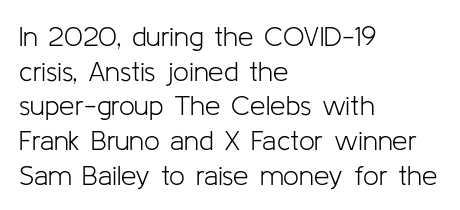
Q: Is the text bold? A: No.
Q: Is the text italic (slanted)? A: No, it is upright.
Q: Is the typeface a serif or a sans-serif typeface? A: Sans-serif.
Q: Is the text underlined? A: No.
Q: How is the paragraph aligned? A: Left-aligned.
Q: Is the spacing between letters normal or unusually wide? A: Normal.
Q: Width (condensed, normal, or wide)? A: Normal.
Q: Stroke contrast? A: Low.
Q: x-height? A: Medium.
Q: Monospaced? A: No.
